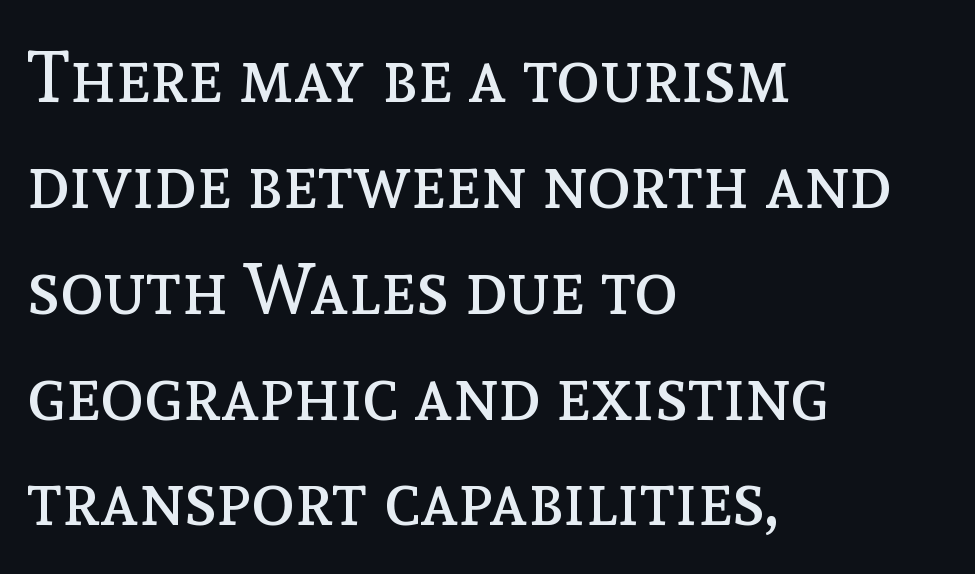
Q: Is the text bold? A: No.
Q: Is the text italic (slanted)? A: No, it is upright.
Q: Is the text underlined? A: No.
Q: How is the paragraph aligned? A: Left-aligned.
Q: Is the spacing between letters normal or unusually wide? A: Normal.
Q: Is the spacing between lines tight, normal or loose? A: Normal.
Q: Width (condensed, normal, or wide)? A: Normal.
Q: x-height? A: Medium.
Q: Monospaced? A: No.
